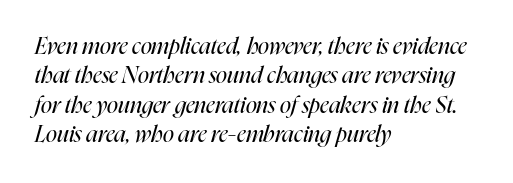
Spacing between characters is what you'd get straight out of the box. Emphasis-style slanted type is in use. This reads as an unemphasized weight, regular at the heaviest. Each line starts at the same left margin while the right side varies. Interline gaps are of average width in this sample.
